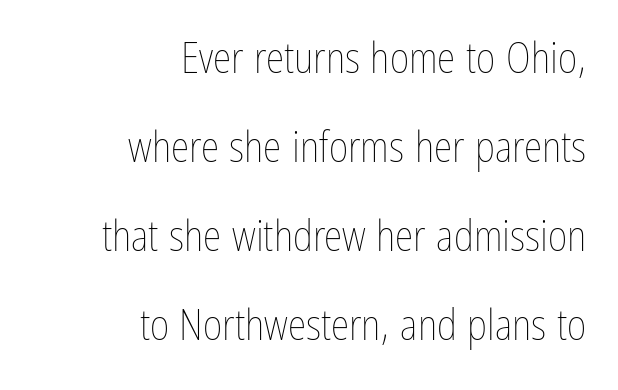
The image shows 42 px thin, condensed type, upright; set right-aligned, loose line spacing (2.12x), normal letter spacing, not underlined; low stroke contrast and a medium x-height.
